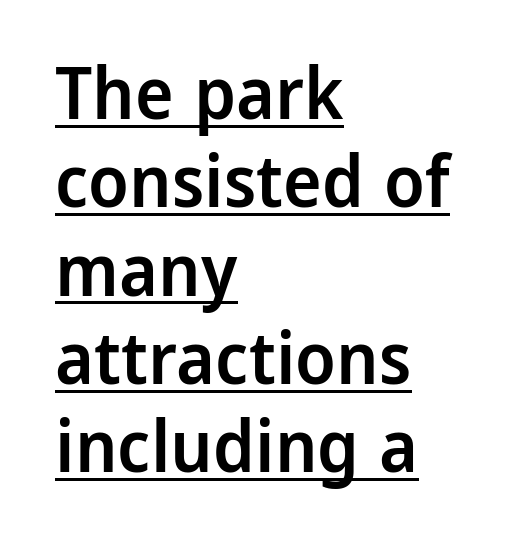
These lines keep a tight, regular rhythm from letter to letter. A sans-serif font was chosen for this passage. Each line starts at the same left margin while the right side varies. The string is rendered with underlining switched on. Posture: straight, roman, zero tilt. Character widths vary here, with narrow letters taking less room than wide ones.
